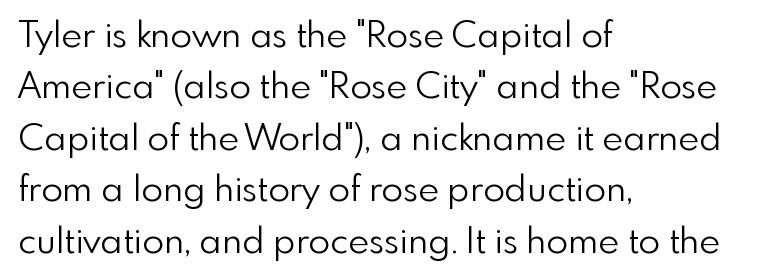
Q: Is the text bold? A: No.
Q: Is the text italic (slanted)? A: No, it is upright.
Q: Is the typeface a serif or a sans-serif typeface? A: Sans-serif.
Q: Is the text underlined? A: No.
Q: How is the paragraph aligned? A: Left-aligned.
Q: Is the spacing between letters normal or unusually wide? A: Normal.
Q: Is the spacing between lines tight, normal or loose? A: Normal.
Q: Width (condensed, normal, or wide)? A: Normal.
Q: Stroke contrast? A: Low.
Q: x-height? A: Small.
Q: Monospaced? A: No.
